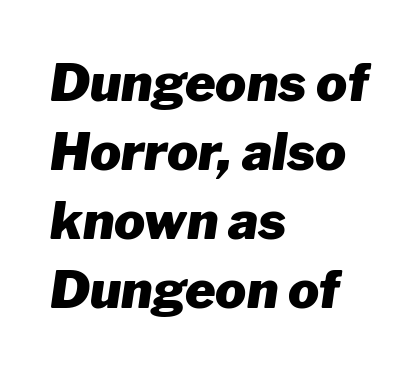
Glyph-to-glyph distance matches everyday printed text. Spacing verdict: proportional, widths tailored to each character. Style check: oblique. Does the leading feel generous? No, just average. Every row of glyphs begins at an identical x-position on the left. Does the weight exceed regular? Yes, all the way to bold.
